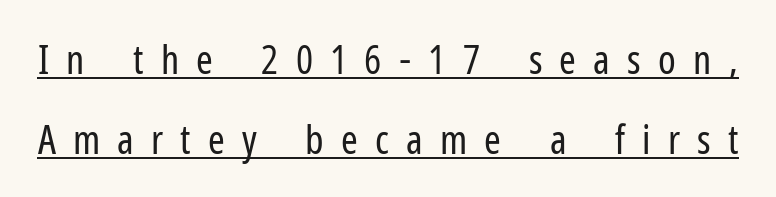
The image shows 40 px regular-weight, condensed sans-serif type, upright; set loose line spacing (1.99x), unusually wide letter spacing (+0.43 em), underlined; low stroke contrast and a medium x-height.
